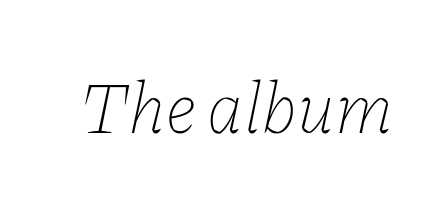
The image shows 73 px thin type, italic (leaning right); set normal letter spacing, not underlined; low stroke contrast and a medium x-height.
